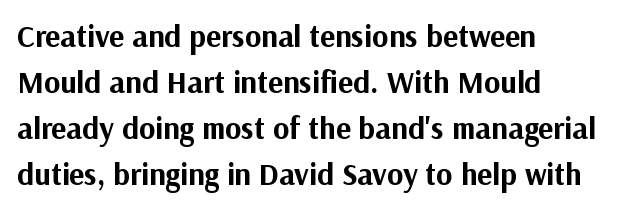
Q: Is the text bold? A: Yes.
Q: Is the text italic (slanted)? A: No, it is upright.
Q: Is the typeface a serif or a sans-serif typeface? A: Sans-serif.
Q: Is the text underlined? A: No.
Q: How is the paragraph aligned? A: Left-aligned.
Q: Is the spacing between letters normal or unusually wide? A: Normal.
Q: Is the spacing between lines tight, normal or loose? A: Normal.
Q: Width (condensed, normal, or wide)? A: Normal.
Q: Stroke contrast? A: Medium.
Q: x-height? A: Medium.
Q: Monospaced? A: No.
